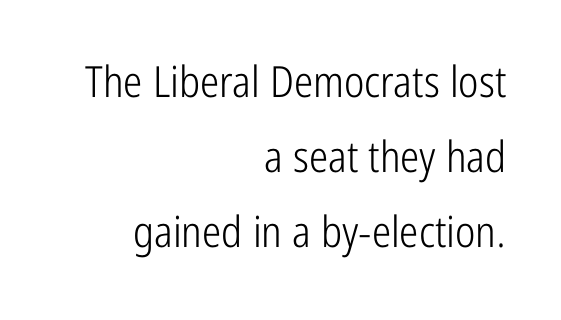
{"serif": "no", "italic": "no", "bold": "no", "weight": "light", "width": "condensed", "stroke_contrast": "low", "x_height": "medium", "monospaced": "no", "underline": "no", "align": "right", "line_spacing_ratio": 1.75, "letter_spacing": "normal", "letter_spacing_em": 0.0, "glyph_px": 43}
